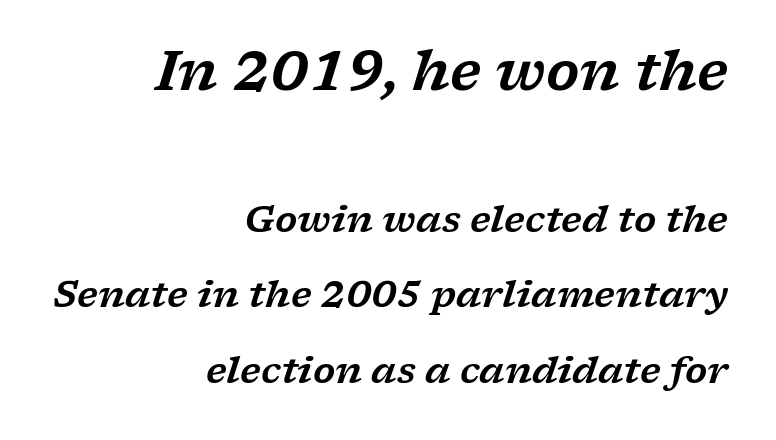
The image shows 54 px wide serif type, italic (leaning right); set right-aligned, loose line spacing (2.09x), normal letter spacing, not underlined; the first (top) block is 1.5x larger; low stroke contrast and a medium x-height.
